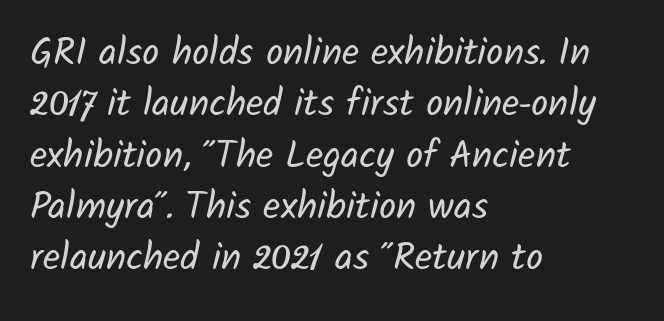
{"serif": "no", "bold": "no", "weight": "regular", "width": "normal", "stroke_contrast": "low", "x_height": "medium", "monospaced": "no", "underline": "no", "align": "left", "line_spacing": "normal", "line_spacing_ratio": 1.35, "letter_spacing": "normal", "letter_spacing_em": 0.0, "glyph_px": 38}
